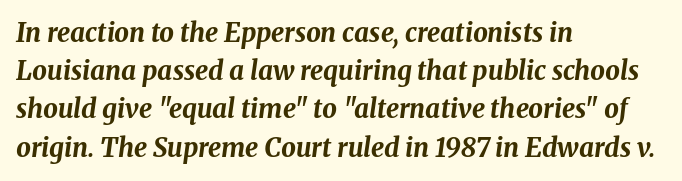
Q: Is the text bold? A: Yes.
Q: Is the text italic (slanted)? A: Yes, it leans right by about 8 degrees.
Q: Is the text underlined? A: No.
Q: How is the paragraph aligned? A: Left-aligned.
Q: Is the spacing between letters normal or unusually wide? A: Normal.
Q: Is the spacing between lines tight, normal or loose? A: Normal.
